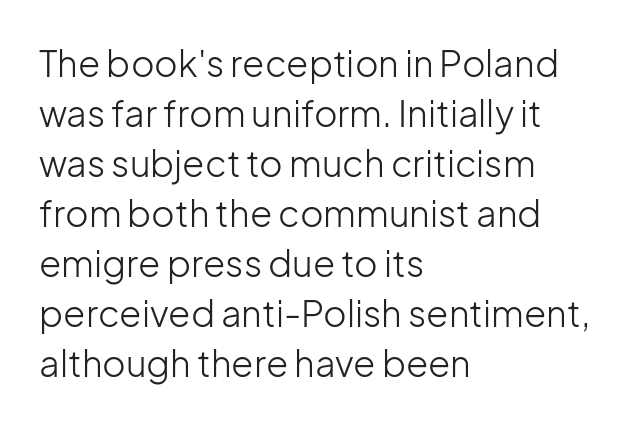
If you drew a ruler down the left edge, every line would touch it. The strip under each line holds only bare page. It's the straight-up-and-down kind of type. How are the letters spaced? Ordinarily, with no added tracking. Look at the bottom of the vertical strokes: they stop flat, with no serifs.
